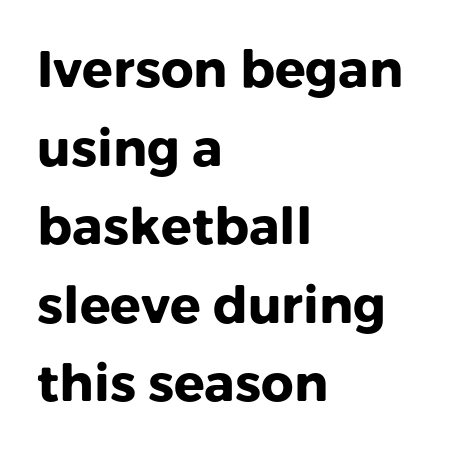
The image shows 51 px heavy sans-serif type, upright; set left-aligned, normal line spacing (1.54x), normal letter spacing, not underlined; low stroke contrast and a medium x-height.
